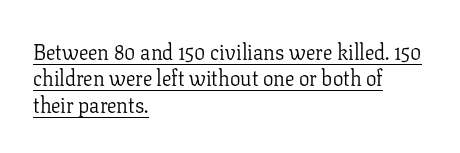
{"italic": "no", "bold": "no", "underline": "yes", "align": "left", "line_spacing": "normal", "line_spacing_ratio": 1.26, "letter_spacing": "normal", "letter_spacing_em": 0.0, "glyph_px": 21}
